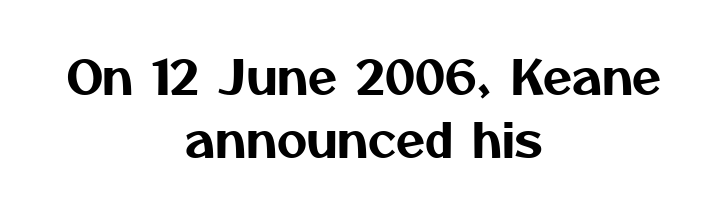
The text block is weighted toward neither margin, spreading evenly from the middle. These lines are rendered in a variable-pitch font. In terms of leading, this rendering sits right in the middle. In terms of letterspacing, this is plain default setting. Nobody drew a line under any word here.
